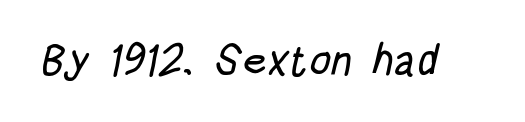
The image shows 43 px condensed sans-serif type; set normal letter spacing, not underlined; low stroke contrast and a large x-height.
